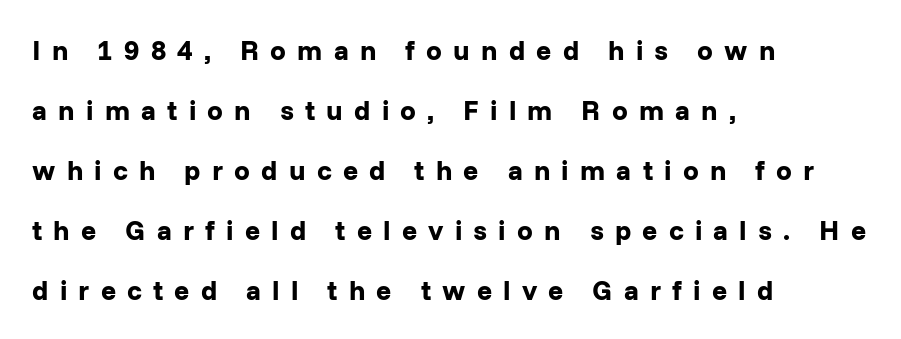
{"serif": "no", "italic": "no", "bold": "yes", "weight": "bold", "width": "normal", "stroke_contrast": "low", "x_height": "medium", "monospaced": "no", "underline": "no", "align": "left", "line_spacing": "loose", "line_spacing_ratio": 2.14, "letter_spacing": "wide", "letter_spacing_em": 0.4, "glyph_px": 28}
